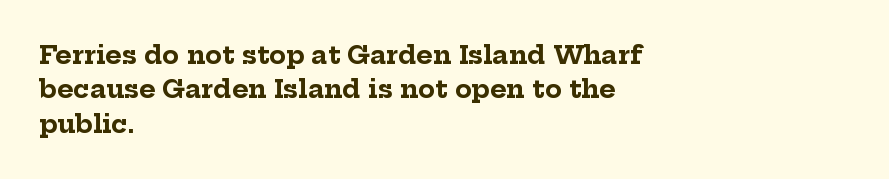
Q: Is the text bold? A: Yes.
Q: Is the text italic (slanted)? A: No, it is upright.
Q: Is the text underlined? A: No.
Q: How is the paragraph aligned? A: Left-aligned.
Q: Is the spacing between letters normal or unusually wide? A: Normal.
Q: Is the spacing between lines tight, normal or loose? A: Normal.
